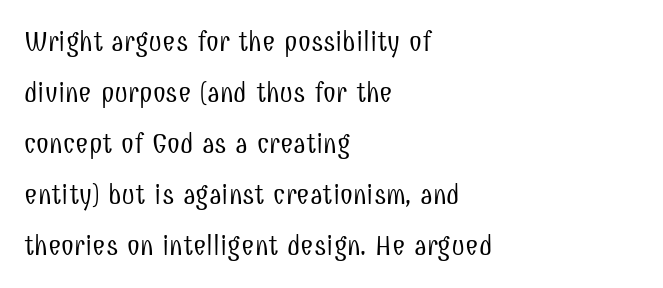
The letterforms sit shoulder to shoulder at normal distance. A student would call this left alignment; a typographer would say flush left, rag right. Here the designer chose a conventional face with non-uniform glyph widths. This rendering employs a face without finishing strokes, i.e., a sans-serif. Characters remain perfectly vertical along every line.
